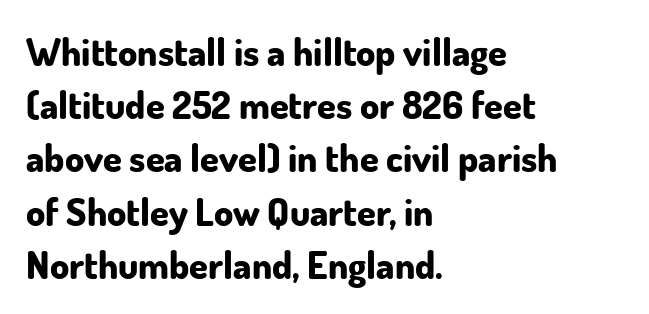
The image shows 38 px bold sans-serif type, upright; set left-aligned, normal line spacing (1.4x), normal letter spacing, not underlined; low stroke contrast and a small x-height.
